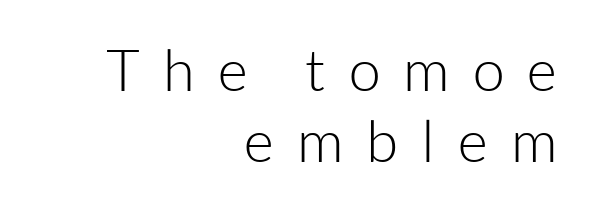
{"serif": "no", "italic": "no", "bold": "no", "weight": "light", "width": "normal", "stroke_contrast": "low", "x_height": "medium", "monospaced": "no", "underline": "no", "align": "right", "line_spacing_ratio": 1.23, "letter_spacing": "wide", "letter_spacing_em": 0.4, "glyph_px": 58}
